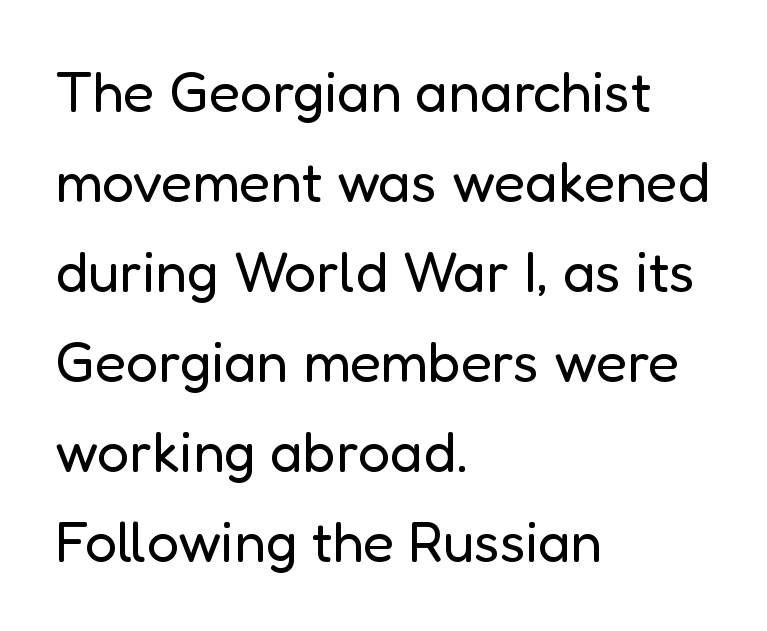
The image shows 57 px regular-weight sans-serif type, upright; set left-aligned, normal line spacing (1.58x), normal letter spacing, not underlined; low stroke contrast and a medium x-height.
